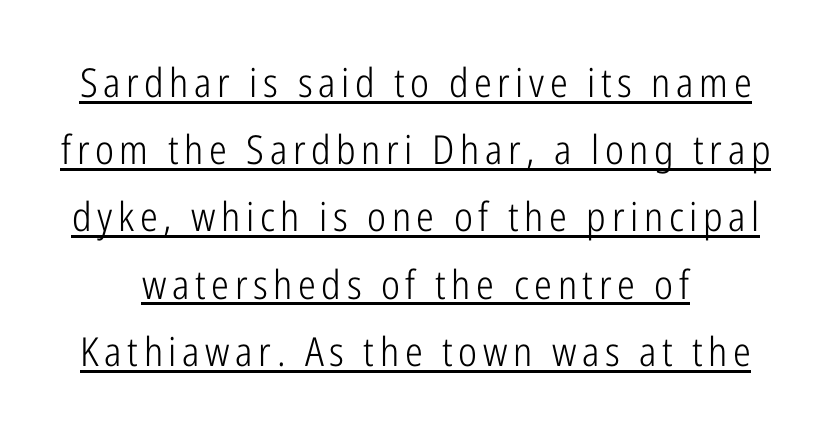
{"serif": "no", "italic": "no", "bold": "no", "weight": "light", "width": "condensed", "stroke_contrast": "low", "x_height": "medium", "monospaced": "no", "underline": "yes", "line_spacing": "normal", "line_spacing_ratio": 1.68, "glyph_px": 40}
